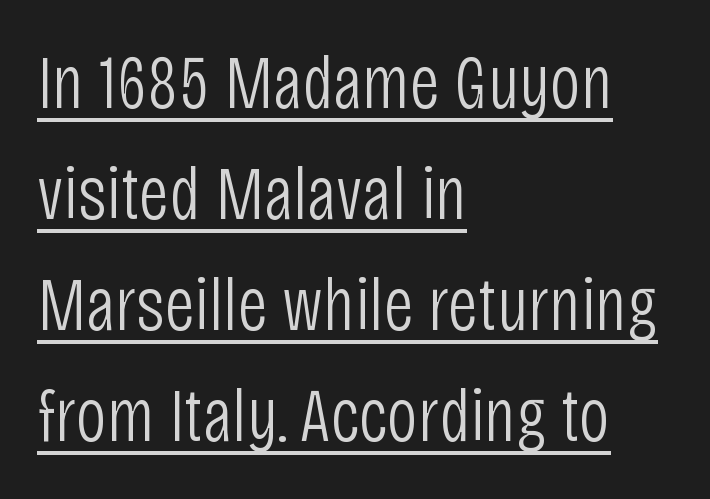
These characters rest on top of a visible drawn line. Compared with typical paragraphs, the rows here are spaced about the same. Standard letterfit; no display-style spreading of the glyphs. Teacher's note: observe the even left margin — that is flush-left alignment. This sample has the flowing, uneven cadence of proportional lettering.
